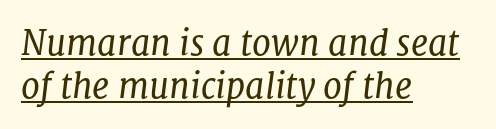
The image shows 34 px regular-weight serif type, italic (leaning right); set left-aligned, normal line spacing (1.26x), normal letter spacing, underlined; low stroke contrast and a medium x-height.
